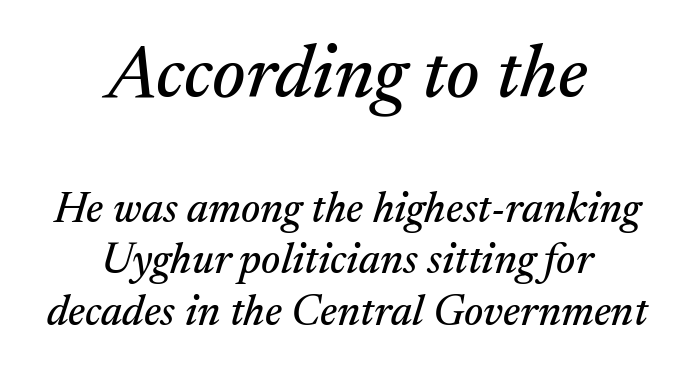
{"serif": "yes", "italic": "yes", "lean": "right", "slant_degrees": 17, "width": "normal", "stroke_contrast": "medium", "x_height": "medium", "monospaced": "no", "underline": "no", "align": "center", "line_spacing_ratio": 1.19, "letter_spacing": "normal", "letter_spacing_em": 0.0, "larger_block": "first", "size_ratio": 1.74, "glyph_px": 75}
